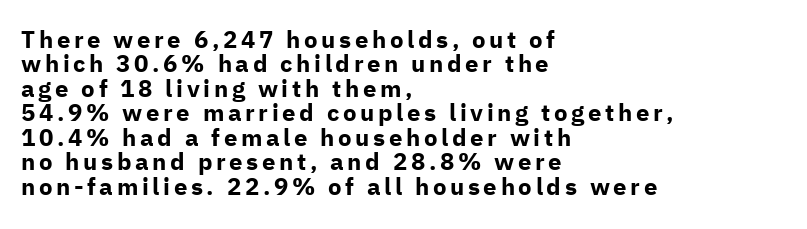
The zone under the glyphs is completely vacant. Compared with a centered layout, this one pins lines to the left instead. Does the leading feel generous? Not at all — it's pinched. Its strokes are broad and dark, the hallmark of bold type. Is there any slant? The stems are plumb.
